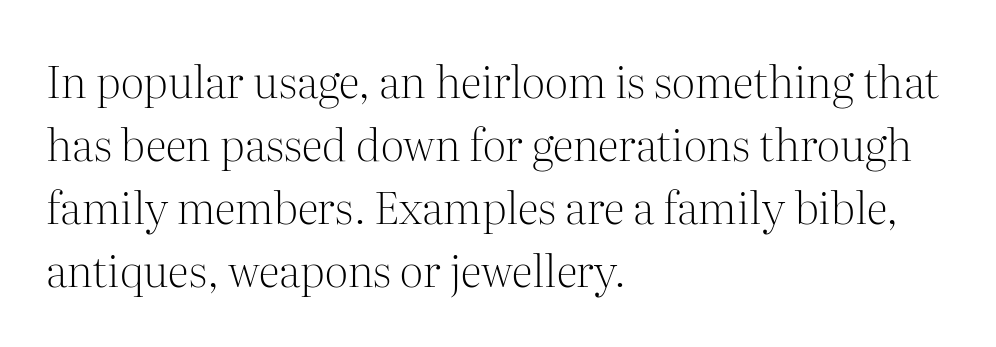
The characters display serif detailing at their extremities. The rag falls on the right side of this text block. The font sits on the lighter half of the weight spectrum, regular included. Compared with typical paragraphs, the rows here are spaced about the same. The axis of the letterforms is exactly vertical. Tracking here is standard; glyphs follow each other at the usual distance.
